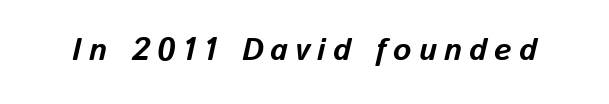
The image shows 31 px bold type, italic (leaning right); set unusually wide letter spacing (+0.23 em), not underlined; low stroke contrast and a medium x-height.
